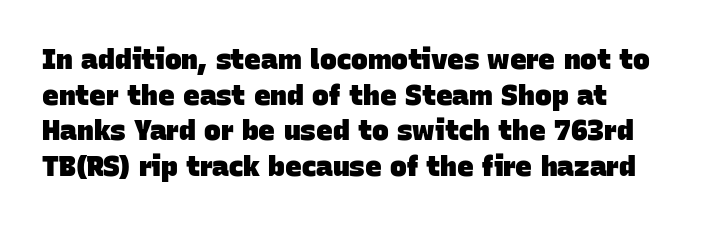
Q: Is the text bold? A: Yes.
Q: Is the typeface a serif or a sans-serif typeface? A: Sans-serif.
Q: Is the text underlined? A: No.
Q: How is the paragraph aligned? A: Left-aligned.
Q: Is the spacing between letters normal or unusually wide? A: Normal.
Q: Is the spacing between lines tight, normal or loose? A: Normal.
Q: Width (condensed, normal, or wide)? A: Normal.
Q: Stroke contrast? A: Low.
Q: x-height? A: Large.
Q: Monospaced? A: No.
